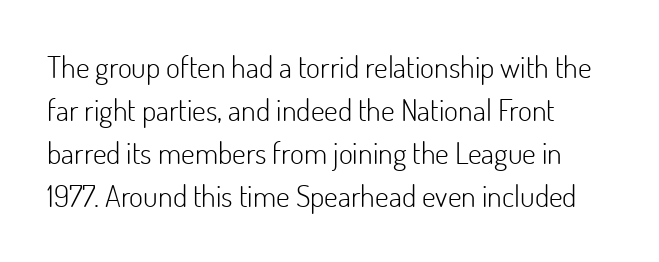
{"serif": "no", "italic": "no", "bold": "no", "weight": "light", "width": "normal", "stroke_contrast": "low", "x_height": "small", "monospaced": "no", "underline": "no", "align": "left", "line_spacing": "normal", "line_spacing_ratio": 1.43, "letter_spacing": "normal", "letter_spacing_em": 0.0, "glyph_px": 30}
